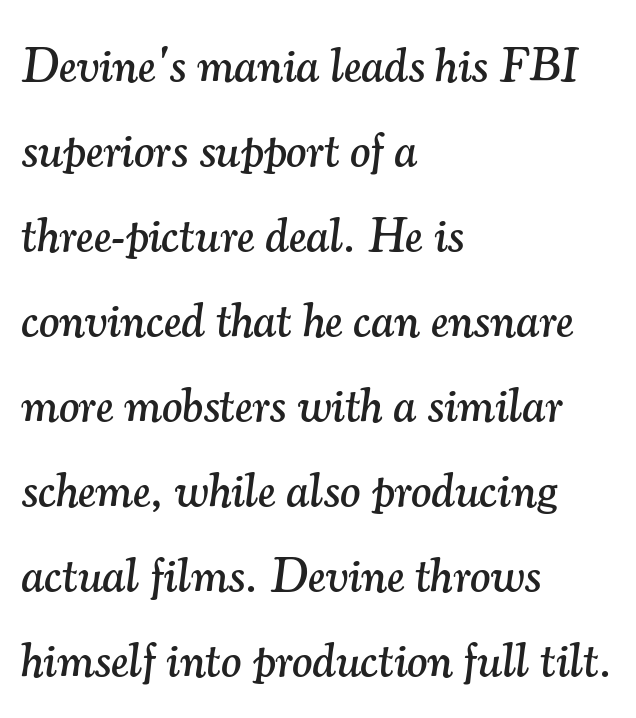
Q: Is the text italic (slanted)? A: Yes, it leans right by about 7 degrees.
Q: Is the typeface a serif or a sans-serif typeface? A: Serif.
Q: Is the text underlined? A: No.
Q: How is the paragraph aligned? A: Left-aligned.
Q: Is the spacing between letters normal or unusually wide? A: Normal.
Q: Width (condensed, normal, or wide)? A: Normal.
Q: Stroke contrast? A: Medium.
Q: x-height? A: Small.
Q: Monospaced? A: No.
